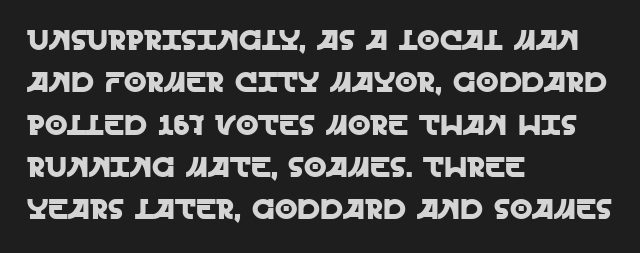
{"serif": "no", "italic": "no", "width": "normal", "x_height": "large", "monospaced": "no", "underline": "no", "align": "left", "line_spacing": "normal", "line_spacing_ratio": 1.46, "letter_spacing": "normal", "letter_spacing_em": 0.0, "glyph_px": 29}
